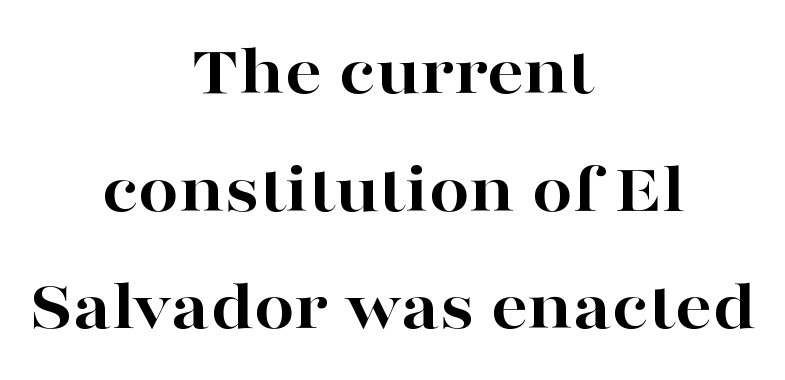
{"serif": "yes", "italic": "no", "bold": "yes", "weight": "bold", "width": "wide", "stroke_contrast": "high", "x_height": "medium", "monospaced": "no", "underline": "no", "align": "center", "line_spacing": "normal", "line_spacing_ratio": 1.61, "letter_spacing": "normal", "letter_spacing_em": 0.0, "glyph_px": 73}
